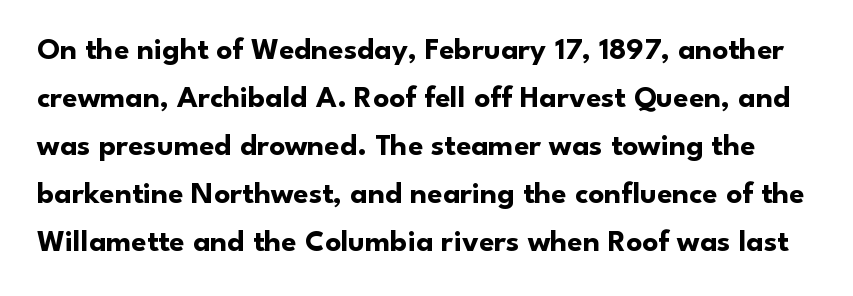
Q: Is the text bold? A: Yes.
Q: Is the text italic (slanted)? A: No, it is upright.
Q: Is the typeface a serif or a sans-serif typeface? A: Sans-serif.
Q: Is the text underlined? A: No.
Q: Is the spacing between letters normal or unusually wide? A: Normal.
Q: Is the spacing between lines tight, normal or loose? A: Normal.
Q: Width (condensed, normal, or wide)? A: Normal.
Q: Stroke contrast? A: Low.
Q: x-height? A: Small.
Q: Monospaced? A: No.
